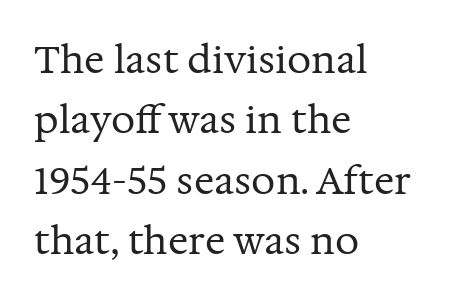
Q: Is the text bold? A: No.
Q: Is the text italic (slanted)? A: No, it is upright.
Q: Is the typeface a serif or a sans-serif typeface? A: Serif.
Q: Is the text underlined? A: No.
Q: How is the paragraph aligned? A: Left-aligned.
Q: Is the spacing between letters normal or unusually wide? A: Normal.
Q: Is the spacing between lines tight, normal or loose? A: Normal.
Q: Width (condensed, normal, or wide)? A: Normal.
Q: Stroke contrast? A: Medium.
Q: x-height? A: Medium.
Q: Monospaced? A: No.
